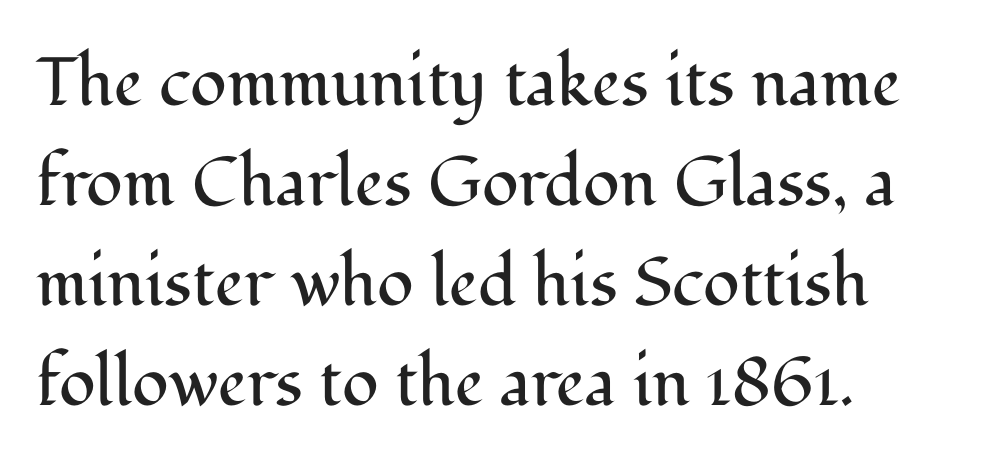
Q: Is the text bold? A: No.
Q: Is the text italic (slanted)? A: No, it is upright.
Q: Is the typeface a serif or a sans-serif typeface? A: Serif.
Q: Is the text underlined? A: No.
Q: How is the paragraph aligned? A: Left-aligned.
Q: Is the spacing between letters normal or unusually wide? A: Normal.
Q: Is the spacing between lines tight, normal or loose? A: Normal.
Q: Width (condensed, normal, or wide)? A: Normal.
Q: Stroke contrast? A: Medium.
Q: x-height? A: Medium.
Q: Monospaced? A: No.
